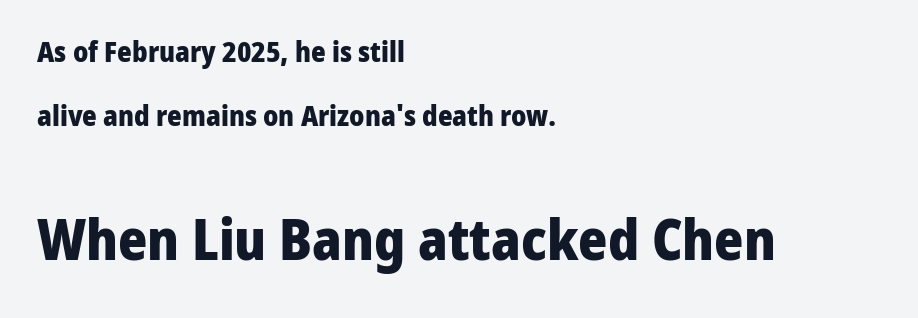
Q: Is the text bold? A: Yes.
Q: Is the text italic (slanted)? A: No, it is upright.
Q: Is the typeface a serif or a sans-serif typeface? A: Sans-serif.
Q: Is the text underlined? A: No.
Q: How is the paragraph aligned? A: Left-aligned.
Q: Is the spacing between letters normal or unusually wide? A: Normal.
Q: Is the spacing between lines tight, normal or loose? A: Loose.
Q: Which block of text is set in a larger size, the first (top) or the second (bottom)? A: The second (bottom) one.
Q: Width (condensed, normal, or wide)? A: Normal.
Q: Stroke contrast? A: Low.
Q: x-height? A: Medium.
Q: Monospaced? A: No.
